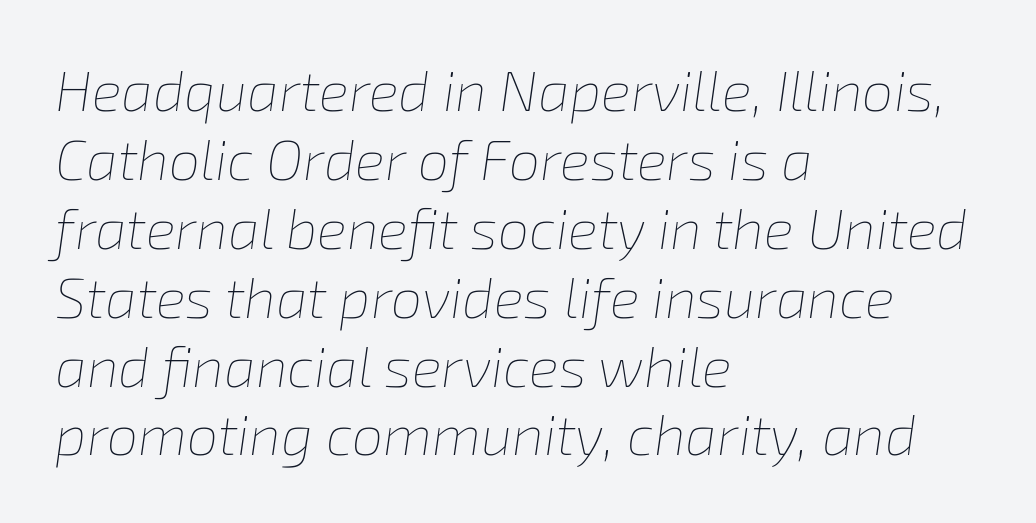
The image shows 56 px thin type, italic (leaning right); set left-aligned, line spacing 1.23x, normal letter spacing, not underlined; low stroke contrast and a medium x-height.
